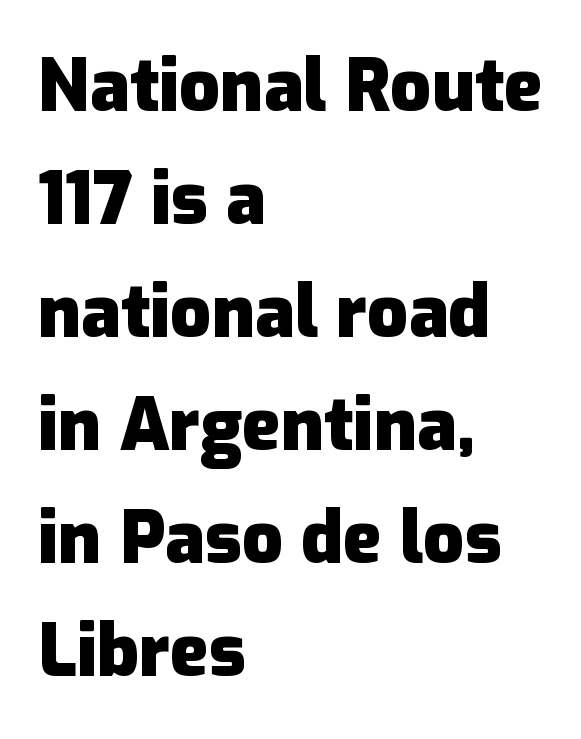
{"serif": "no", "italic": "no", "bold": "yes", "weight": "heavy", "width": "normal", "stroke_contrast": "low", "x_height": "medium", "monospaced": "no", "underline": "no", "align": "left", "line_spacing": "normal", "line_spacing_ratio": 1.57, "letter_spacing": "normal", "letter_spacing_em": 0.0, "glyph_px": 72}
